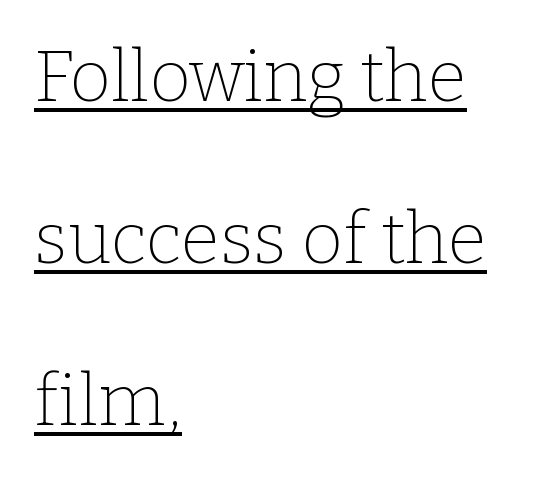
Varying glyph widths throughout — classic text-font behaviour. No chunkiness to these letters — they're not bold. This rendering uses left alignment, leaving the right contour irregular. The leading is generous, giving the passage an open texture. Students, note that the glyphs here touch the page at normal intervals. Decoration check: the copy is underlined.
